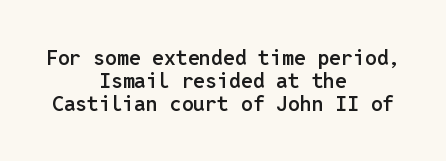
{"italic": "no", "bold": "semi", "underline": "no", "align": "center", "line_spacing": "tight", "line_spacing_ratio": 1.09, "letter_spacing": "normal", "letter_spacing_em": 0.0, "glyph_px": 21}
